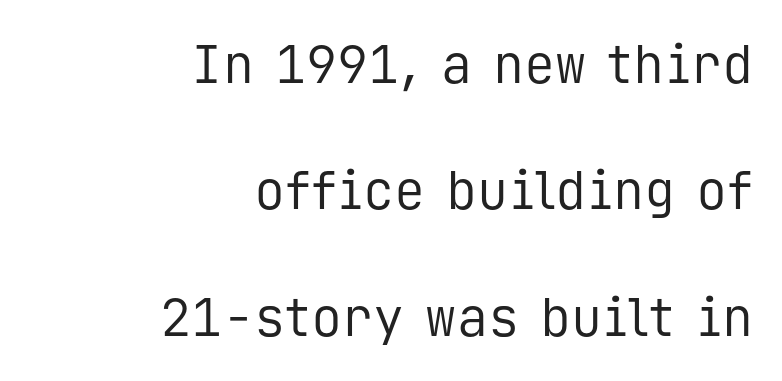
{"serif": "no", "italic": "no", "bold": "no", "weight": "regular", "width": "normal", "stroke_contrast": "low", "x_height": "medium", "monospaced": "yes", "underline": "no", "align": "right", "line_spacing": "loose", "line_spacing_ratio": 2.43, "letter_spacing": "normal", "letter_spacing_em": 0.0, "glyph_px": 52}
